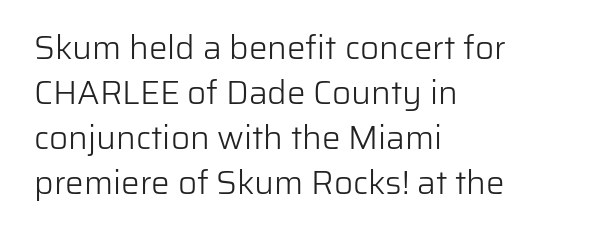
{"serif": "no", "italic": "no", "bold": "no", "weight": "light", "width": "normal", "stroke_contrast": "low", "x_height": "medium", "monospaced": "no", "underline": "no", "align": "left", "line_spacing": "normal", "line_spacing_ratio": 1.36, "letter_spacing": "normal", "letter_spacing_em": 0.0, "glyph_px": 33}
